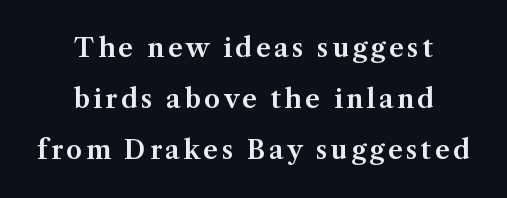
Q: Is the text italic (slanted)? A: No, it is upright.
Q: Is the text underlined? A: No.
Q: How is the paragraph aligned? A: Centered.
Q: Is the spacing between lines tight, normal or loose? A: Loose.
